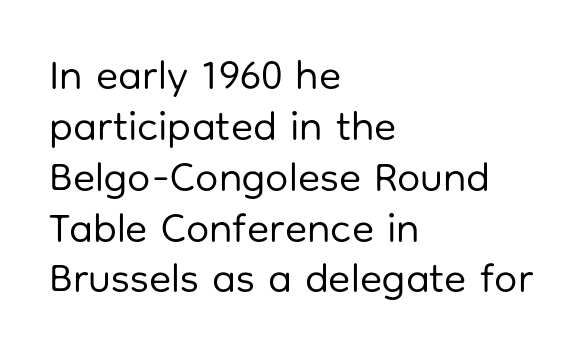
The image shows 41 px regular-weight sans-serif type, upright; set left-aligned, line spacing 1.24x, normal letter spacing, not underlined; low stroke contrast and a medium x-height.
